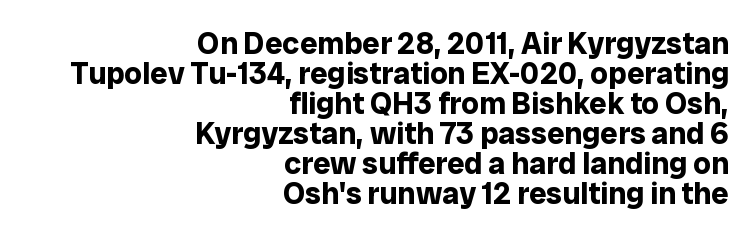
{"serif": "no", "italic": "no", "bold": "yes", "weight": "bold", "width": "normal", "stroke_contrast": "low", "x_height": "medium", "monospaced": "no", "underline": "no", "align": "right", "line_spacing": "tight", "line_spacing_ratio": 0.97, "letter_spacing": "normal", "letter_spacing_em": 0.0, "glyph_px": 31}
